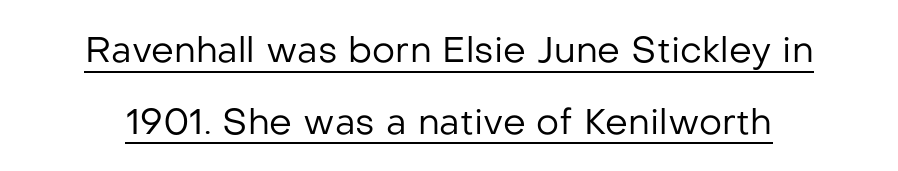
The image shows 36 px regular-weight sans-serif type, upright; set loose line spacing (1.99x), normal letter spacing, underlined; low stroke contrast and a medium x-height.
